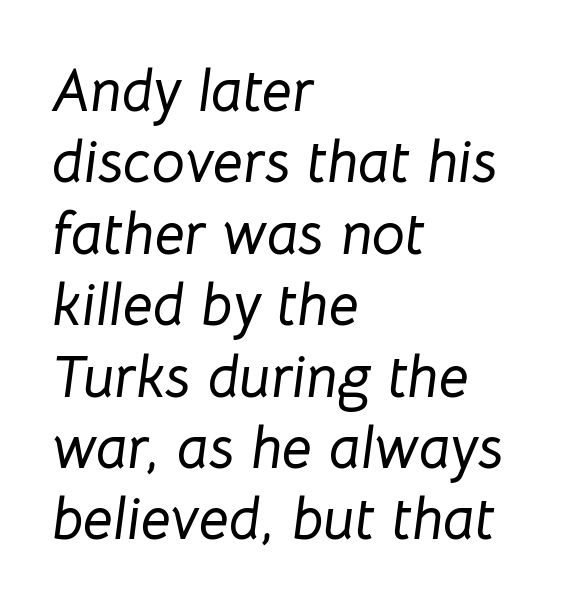
Line beginnings align vertically; line endings do not. The letters are slanted; this is an italic face. You could not count columns in this text — the font is proportionally spaced. The glyphs are unaccompanied by any horizontal stroke below them. These lines keep a tight, regular rhythm from letter to letter.
